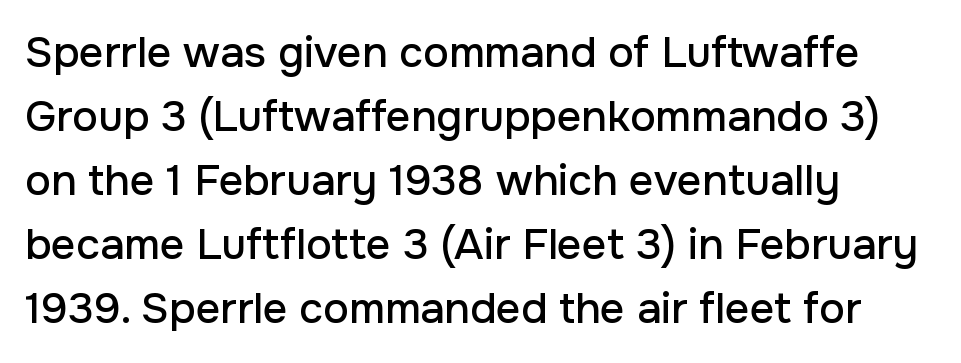
If you drew a line through each stem, it would be perfectly vertical. Vertical spacing — default. The horizontal fit of the characters is conventional and even. The glyphs are unaccompanied by any horizontal stroke below them. These lines are rendered in a variable-pitch font.
